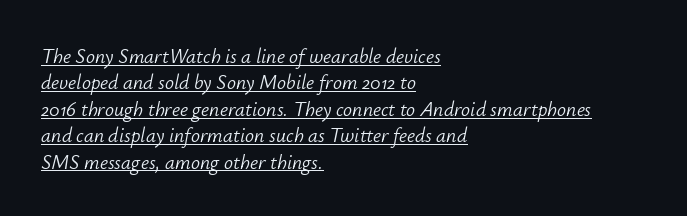
Q: Is the text bold? A: No.
Q: Is the text italic (slanted)? A: Yes, it leans right by about 12 degrees.
Q: Is the text underlined? A: Yes.
Q: How is the paragraph aligned? A: Left-aligned.
Q: Is the spacing between letters normal or unusually wide? A: Normal.
Q: Is the spacing between lines tight, normal or loose? A: Normal.
